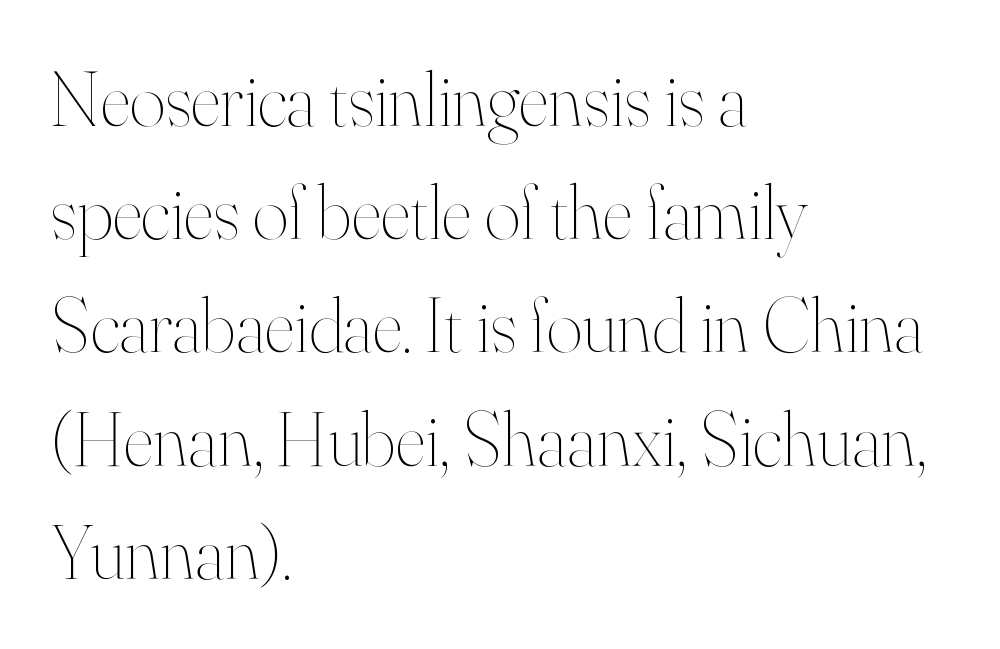
The image shows 77 px thin type, upright; set left-aligned, normal line spacing (1.47x), normal letter spacing, not underlined; high stroke contrast and a small x-height.
